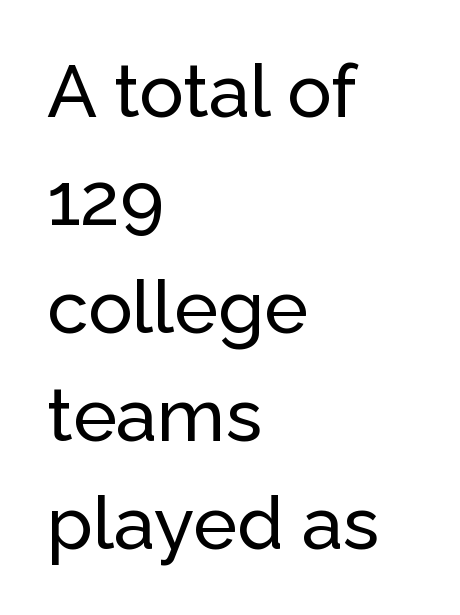
Q: Is the text italic (slanted)? A: No, it is upright.
Q: Is the typeface a serif or a sans-serif typeface? A: Sans-serif.
Q: Is the text underlined? A: No.
Q: How is the paragraph aligned? A: Left-aligned.
Q: Is the spacing between letters normal or unusually wide? A: Normal.
Q: Is the spacing between lines tight, normal or loose? A: Normal.
Q: Width (condensed, normal, or wide)? A: Normal.
Q: Stroke contrast? A: Low.
Q: x-height? A: Medium.
Q: Monospaced? A: No.
